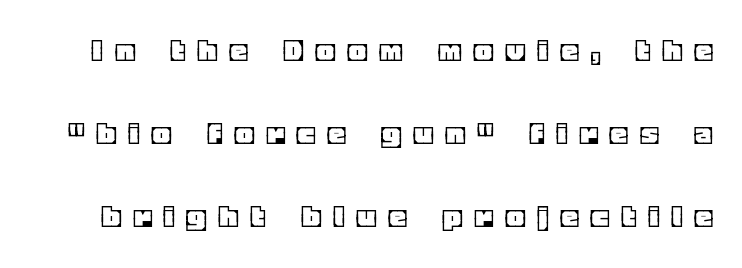
The image shows 34 px text type, upright; set loose line spacing (2.44x), unusually wide letter spacing (+0.41 em), not underlined; a large x-height.
